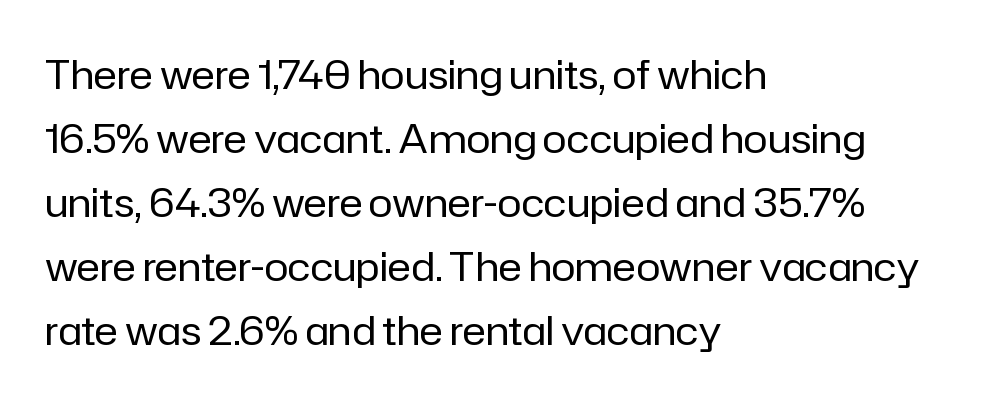
Proportional: the letters do not fall into vertical columns. Quick note: not italic, upright. Counters stay open thanks to moderate or lighter strokes. The rag falls on the right side of this text block. The horizontal fit of the characters is conventional and even. The space directly below the letters is spotless.
